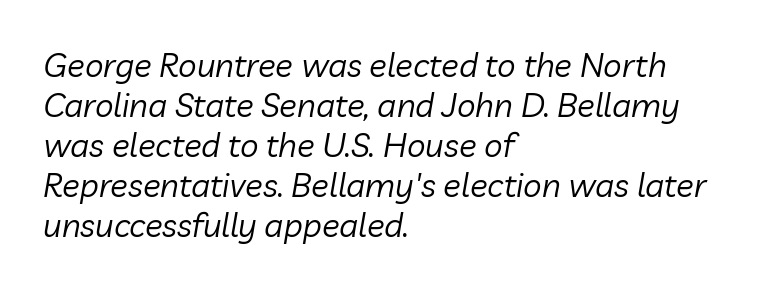
Beneath every word, the page is bare. Think of a printed novel: that variable character pitch is what you see here. Slanted lettering throughout. Weight: regular or lighter. Alignment: flush left.
